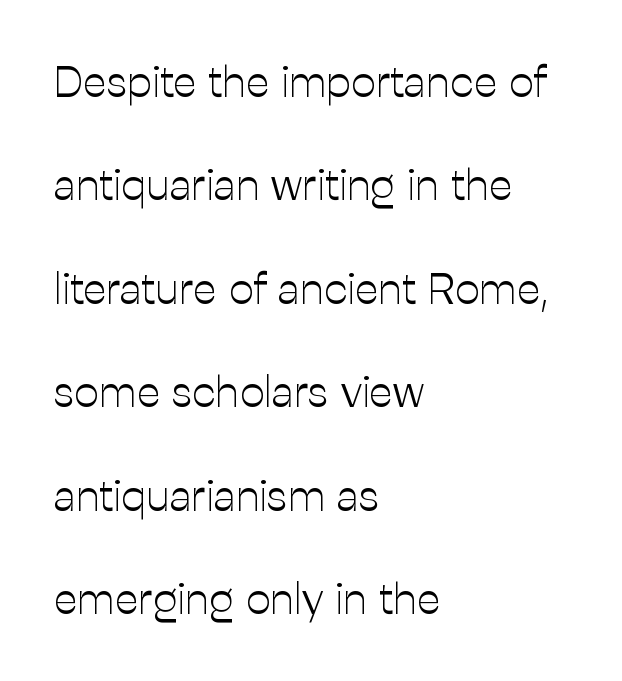
Q: Is the text bold? A: No.
Q: Is the text italic (slanted)? A: No, it is upright.
Q: Is the typeface a serif or a sans-serif typeface? A: Sans-serif.
Q: Is the text underlined? A: No.
Q: How is the paragraph aligned? A: Left-aligned.
Q: Is the spacing between letters normal or unusually wide? A: Normal.
Q: Is the spacing between lines tight, normal or loose? A: Loose.
Q: Width (condensed, normal, or wide)? A: Normal.
Q: Stroke contrast? A: Low.
Q: x-height? A: Medium.
Q: Monospaced? A: No.
